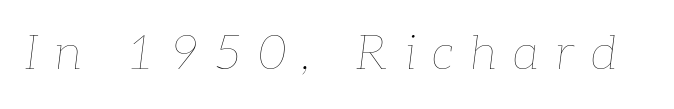
You can tell it's italic because the verticals aren't actually vertical. Do the characters align in a grid? No, the font is proportional. The area under the type is left untouched. This sample uses expanded letter spacing, leaving extra air between glyphs. The weight tops out at a normal text grade.
